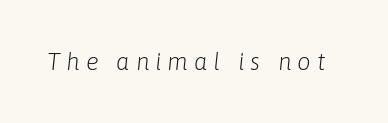
Q: Is the text bold? A: No.
Q: Is the text italic (slanted)? A: Yes, it leans right by about 6 degrees.
Q: Is the text underlined? A: No.
Q: Is the spacing between letters normal or unusually wide? A: Unusually wide.
